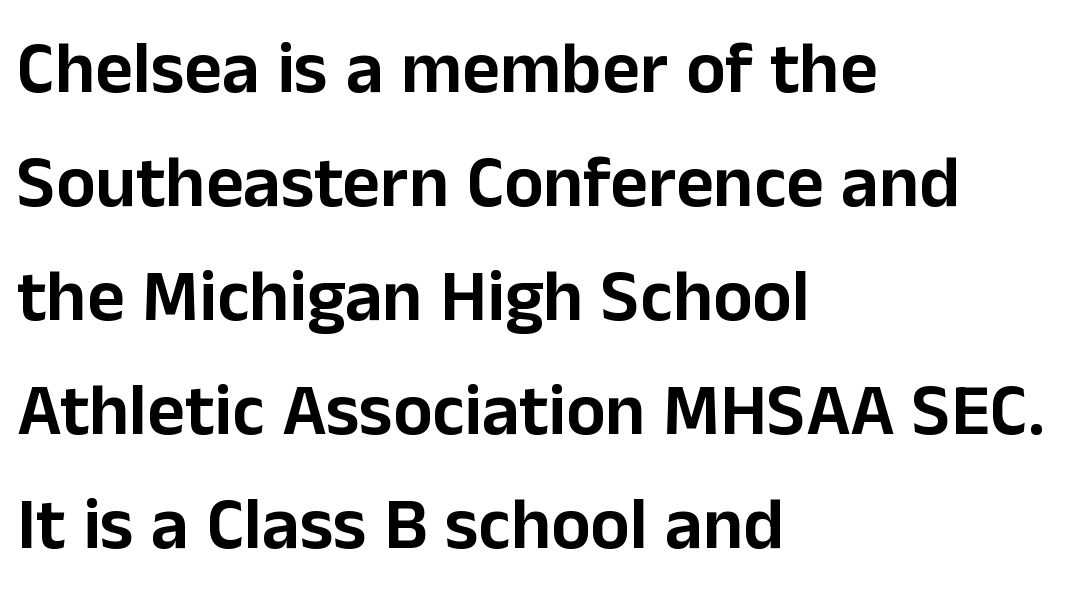
Q: Is the text italic (slanted)? A: No, it is upright.
Q: Is the typeface a serif or a sans-serif typeface? A: Sans-serif.
Q: Is the text underlined? A: No.
Q: How is the paragraph aligned? A: Left-aligned.
Q: Is the spacing between letters normal or unusually wide? A: Normal.
Q: Is the spacing between lines tight, normal or loose? A: Normal.
Q: Width (condensed, normal, or wide)? A: Normal.
Q: Stroke contrast? A: Low.
Q: x-height? A: Medium.
Q: Monospaced? A: No.
